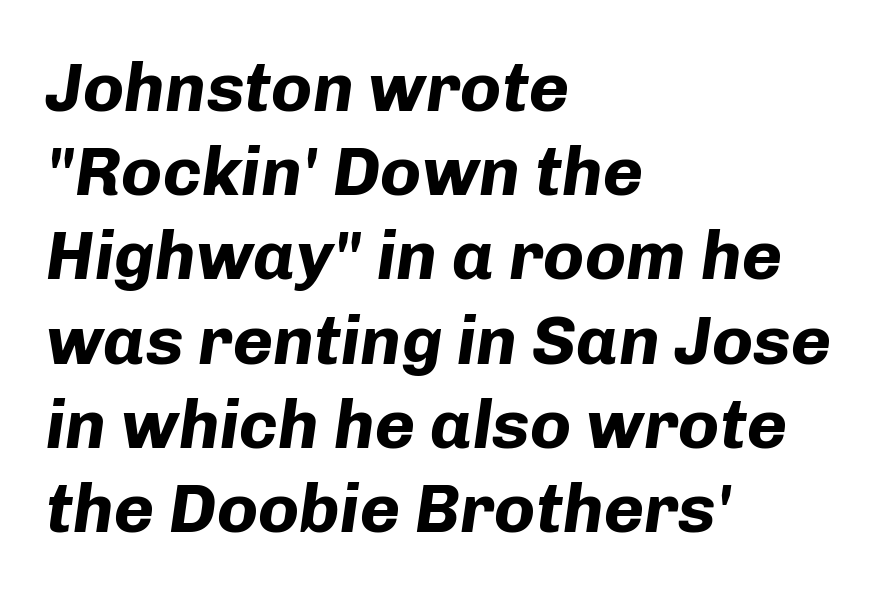
The image shows 69 px bold type, italic (leaning right); set left-aligned, line spacing 1.22x, normal letter spacing, not underlined; low stroke contrast and a medium x-height.
